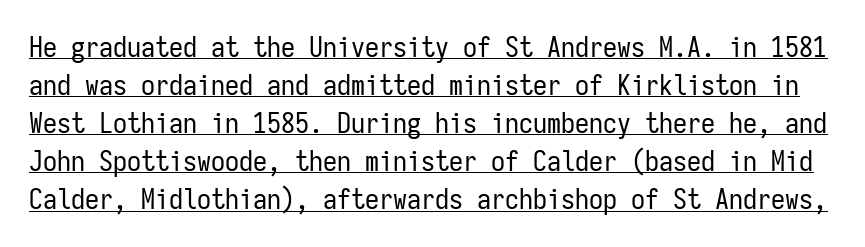
Q: Is the text bold? A: No.
Q: Is the text italic (slanted)? A: No, it is upright.
Q: Is the typeface a serif or a sans-serif typeface? A: Sans-serif.
Q: Is the text underlined? A: Yes.
Q: Is the spacing between letters normal or unusually wide? A: Normal.
Q: Is the spacing between lines tight, normal or loose? A: Normal.
Q: Width (condensed, normal, or wide)? A: Condensed.
Q: Stroke contrast? A: Low.
Q: x-height? A: Medium.
Q: Monospaced? A: Yes.
